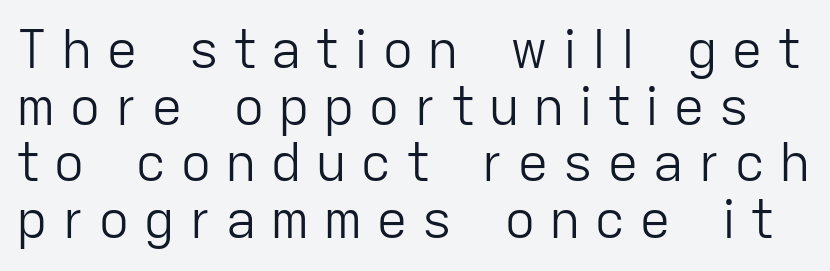
Q: Is the text bold? A: No.
Q: Is the text italic (slanted)? A: No, it is upright.
Q: Is the typeface a serif or a sans-serif typeface? A: Sans-serif.
Q: Is the text underlined? A: No.
Q: Is the spacing between letters normal or unusually wide? A: Unusually wide.
Q: Is the spacing between lines tight, normal or loose? A: Tight.
Q: Width (condensed, normal, or wide)? A: Normal.
Q: Stroke contrast? A: Low.
Q: x-height? A: Medium.
Q: Monospaced? A: No.
